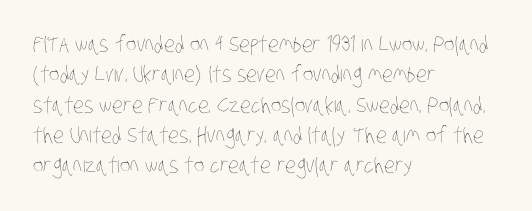
{"bold": "no", "underline": "no", "align": "left", "line_spacing": "normal", "line_spacing_ratio": 1.38, "letter_spacing": "normal", "letter_spacing_em": 0.0, "glyph_px": 22}
